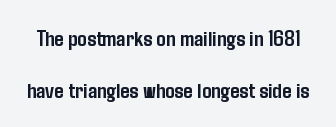
{"italic": "no", "bold": "yes", "underline": "no", "line_spacing": "loose", "line_spacing_ratio": 2.28, "letter_spacing": "normal", "letter_spacing_em": 0.0, "glyph_px": 23}
